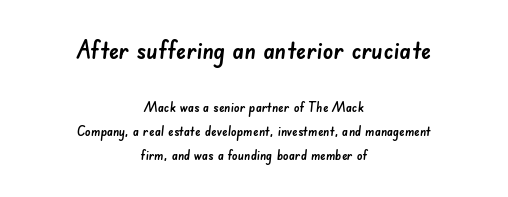
{"underline": "no", "align": "center", "line_spacing_ratio": 1.71, "letter_spacing": "normal", "letter_spacing_em": 0.0, "larger_block": "first", "size_ratio": 1.86, "glyph_px": 26}
